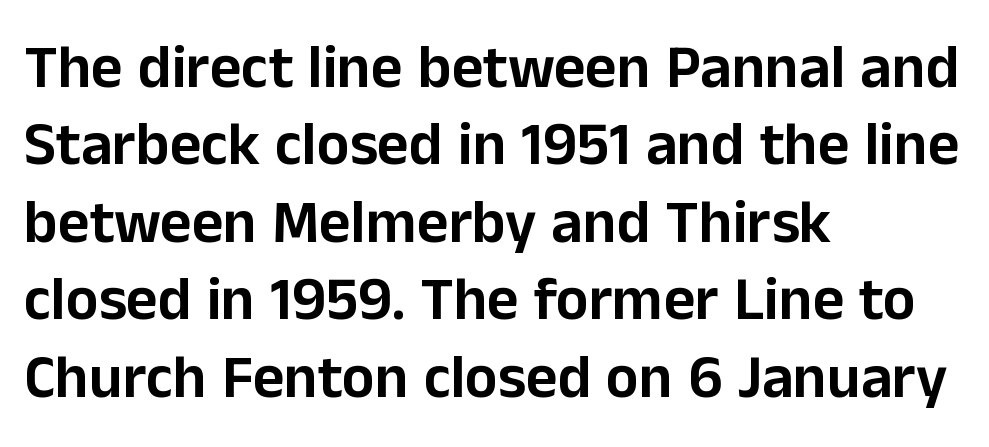
The image shows 61 px sans-serif type, upright; set left-aligned, normal line spacing (1.27x), normal letter spacing, not underlined; low stroke contrast and a medium x-height.
